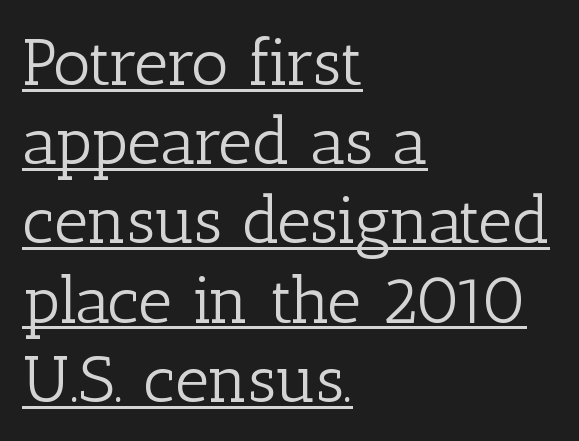
{"serif": "yes", "italic": "no", "bold": "no", "weight": "light", "width": "normal", "stroke_contrast": "low", "x_height": "medium", "monospaced": "no", "underline": "yes", "align": "left", "line_spacing_ratio": 1.2, "letter_spacing": "normal", "letter_spacing_em": 0.0, "glyph_px": 66}
